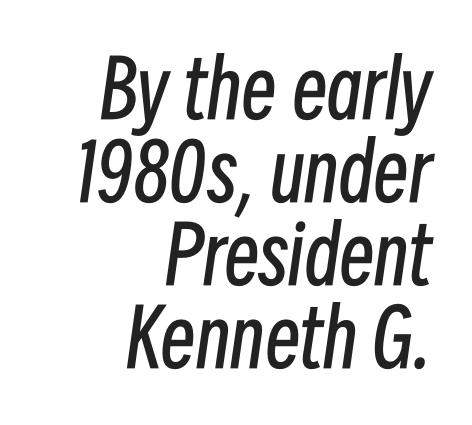
{"italic": "yes", "lean": "right", "slant_degrees": 8, "bold": "no", "weight": "regular", "width": "condensed", "stroke_contrast": "low", "x_height": "medium", "monospaced": "no", "underline": "no", "align": "right", "line_spacing": "tight", "line_spacing_ratio": 1.05, "letter_spacing": "normal", "letter_spacing_em": 0.0, "glyph_px": 79}
